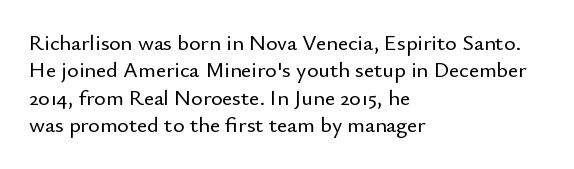
Q: Is the text italic (slanted)? A: No, it is upright.
Q: Is the text underlined? A: No.
Q: How is the paragraph aligned? A: Left-aligned.
Q: Is the spacing between letters normal or unusually wide? A: Normal.
Q: Is the spacing between lines tight, normal or loose? A: Normal.
